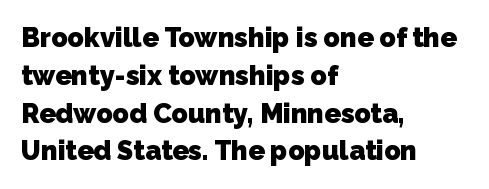
The image shows 27 px bold type; set left-aligned, normal line spacing (1.4x), normal letter spacing, not underlined.
